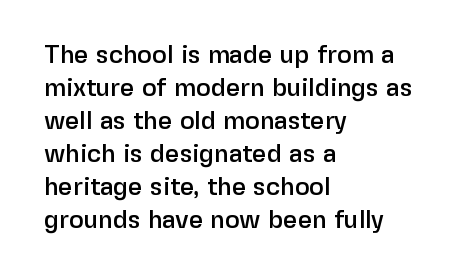
The image shows 25 px text type, upright; set left-aligned, normal line spacing (1.32x), normal letter spacing, not underlined.
